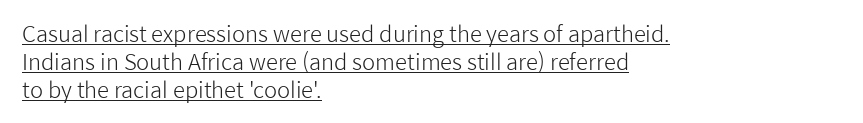
{"italic": "no", "bold": "no", "underline": "yes", "align": "left", "line_spacing": "normal", "line_spacing_ratio": 1.27, "letter_spacing": "normal", "letter_spacing_em": 0.0, "glyph_px": 22}
